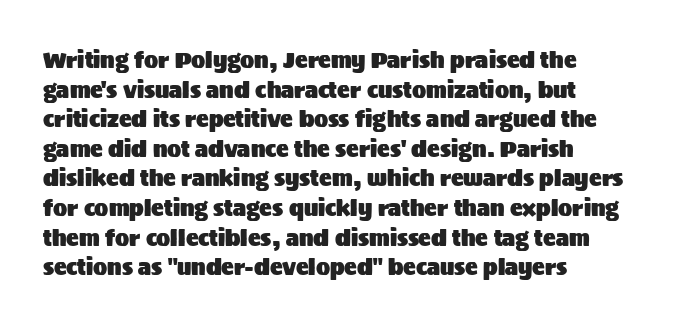
Q: Is the text italic (slanted)? A: No, it is upright.
Q: Is the text underlined? A: No.
Q: How is the paragraph aligned? A: Left-aligned.
Q: Is the spacing between letters normal or unusually wide? A: Normal.
Q: Is the spacing between lines tight, normal or loose? A: Normal.
